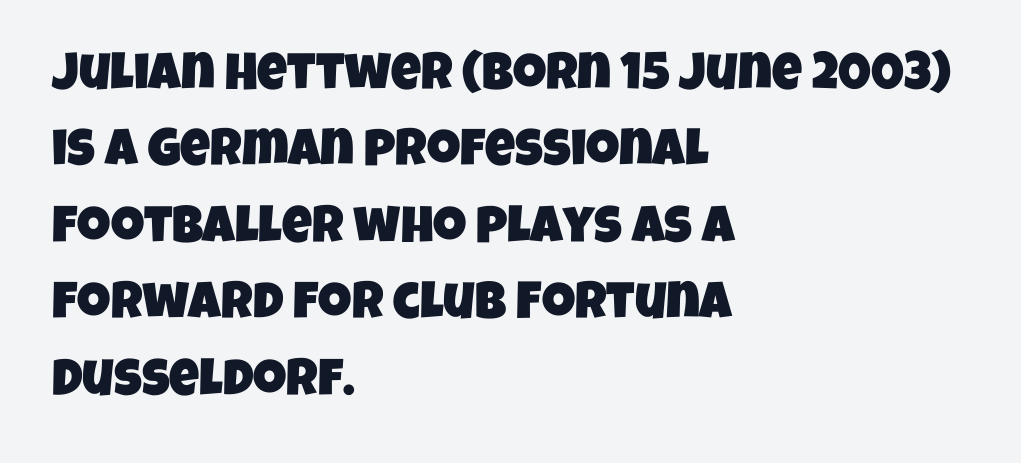
{"serif": "no", "width": "condensed", "stroke_contrast": "low", "x_height": "large", "monospaced": "no", "underline": "no", "align": "left", "line_spacing": "normal", "line_spacing_ratio": 1.47, "letter_spacing": "normal", "letter_spacing_em": 0.0, "glyph_px": 52}
